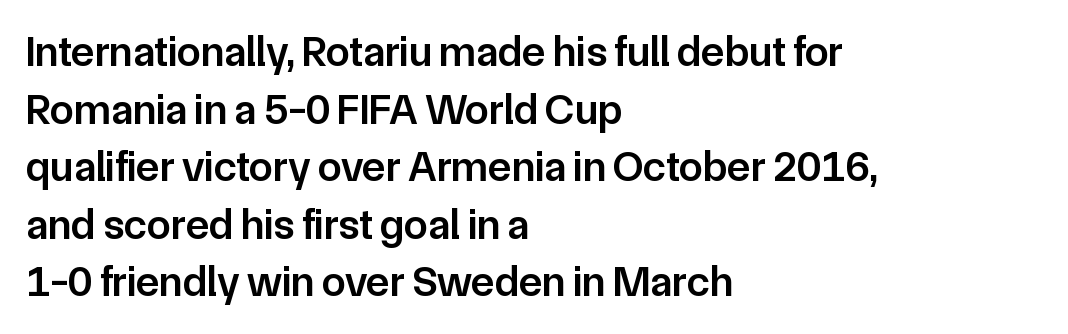
The image shows 43 px semibold sans-serif type, upright; set left-aligned, normal line spacing (1.34x), normal letter spacing, not underlined; low stroke contrast and a medium x-height.
